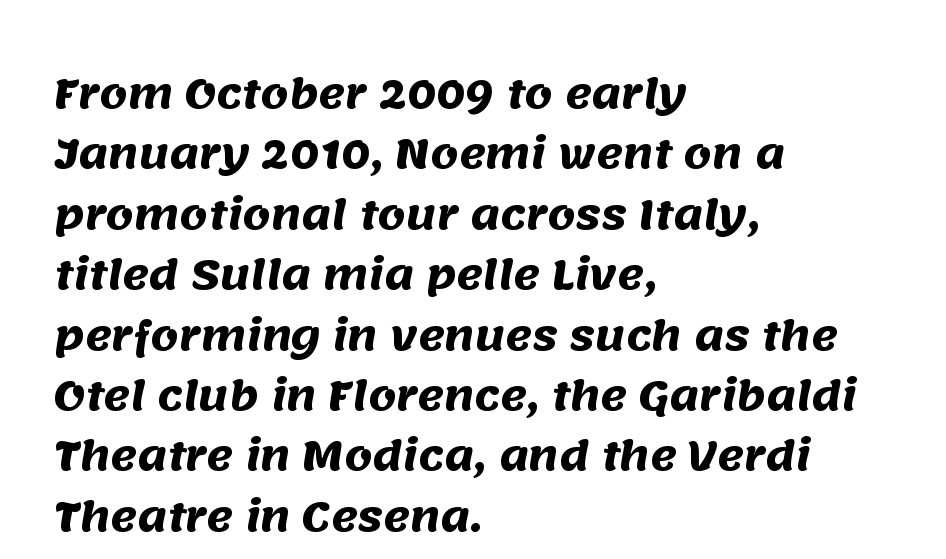
Q: Is the text bold? A: Yes.
Q: Is the typeface a serif or a sans-serif typeface? A: Sans-serif.
Q: Is the text underlined? A: No.
Q: How is the paragraph aligned? A: Left-aligned.
Q: Is the spacing between letters normal or unusually wide? A: Normal.
Q: Is the spacing between lines tight, normal or loose? A: Normal.
Q: Width (condensed, normal, or wide)? A: Normal.
Q: Stroke contrast? A: Medium.
Q: x-height? A: Large.
Q: Monospaced? A: No.
